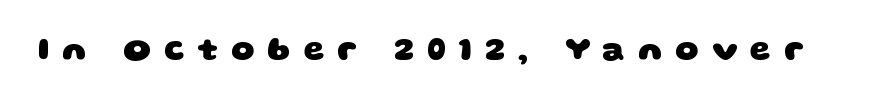
Beneath every word, the page is bare. The passage shown is emphatically bold. The letters carry no serifs — their stems end cleanly without finishing strokes. You could only call the tracking loose — the letters float apart. Spacing verdict: proportional, widths tailored to each character.
